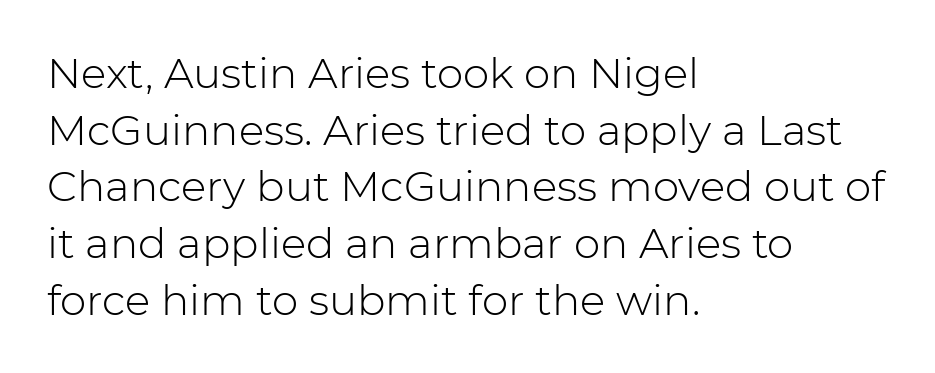
Underlining? Definitely not there. These lines are rendered in a variable-pitch font. Observe the ordinary spacing: letters are neighbours, not strangers. Leading matches the norm, producing a regular column.
